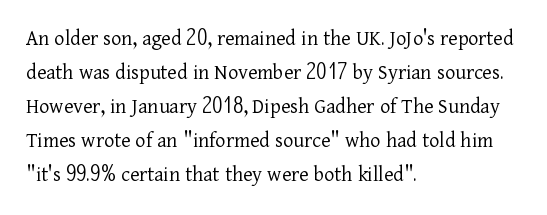
Q: Is the text bold? A: No.
Q: Is the text italic (slanted)? A: No, it is upright.
Q: Is the text underlined? A: No.
Q: How is the paragraph aligned? A: Left-aligned.
Q: Is the spacing between letters normal or unusually wide? A: Normal.
Q: Is the spacing between lines tight, normal or loose? A: Normal.
